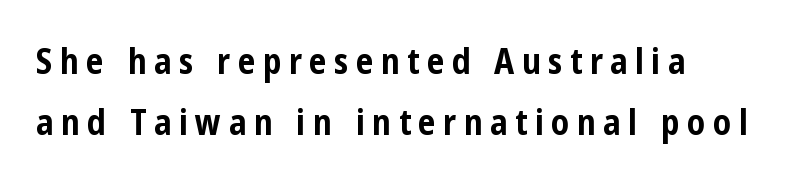
{"serif": "no", "italic": "no", "bold": "yes", "weight": "bold", "width": "condensed", "stroke_contrast": "low", "x_height": "medium", "monospaced": "no", "underline": "no", "align": "left", "line_spacing_ratio": 1.75, "letter_spacing": "wide", "letter_spacing_em": 0.21, "glyph_px": 35}
